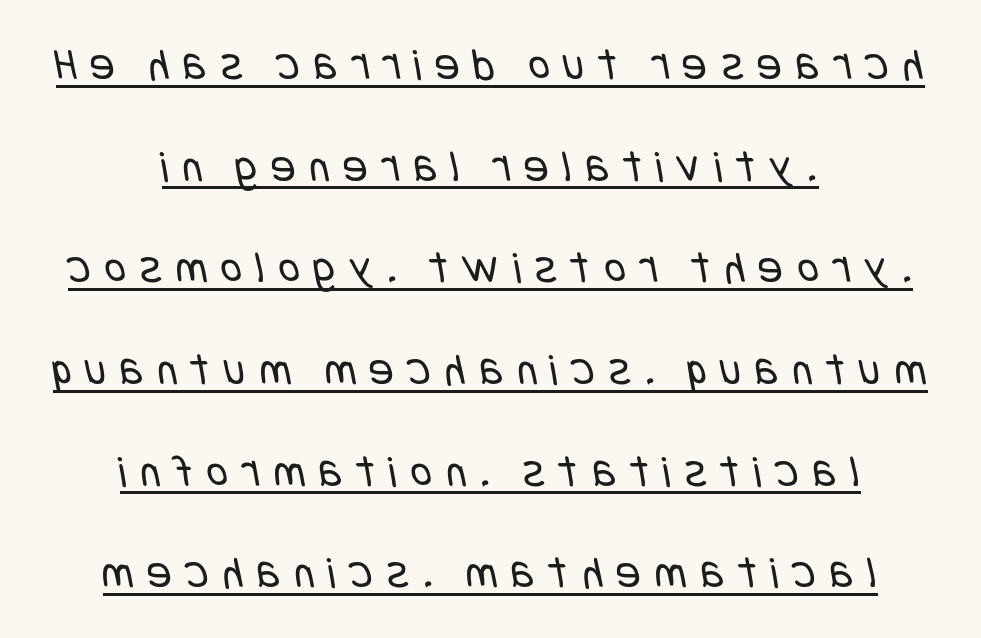
Nope, no serifs anywhere on these letters. The passage shown stacks its lines with a broad gap. If you folded the block vertically in half, each line would mirror itself in length. The horizontal fit of the characters is loose and conspicuously gappy.
